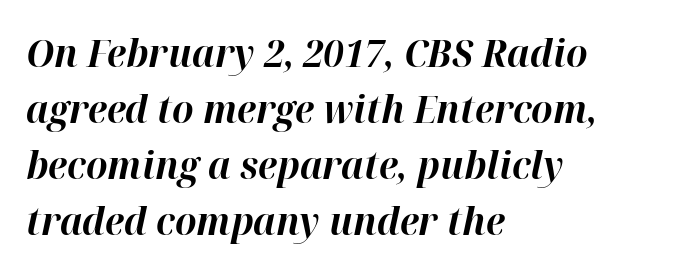
Is this a fixed-width face? No — the glyphs have proportional, varying widths. Nothing unusual about the tracking: characters are spaced as the font intends. Vertically, the passage feels balanced, rows spaced as you'd expect. Heft: maximum for text — a bold. There's an unmistakable incline to the writing here. Has an underline been added? It has not.
